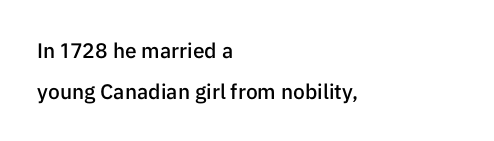
{"italic": "no", "bold": "semi", "underline": "no", "align": "left", "line_spacing": "loose", "line_spacing_ratio": 1.95, "letter_spacing": "normal", "letter_spacing_em": 0.0, "glyph_px": 21}
